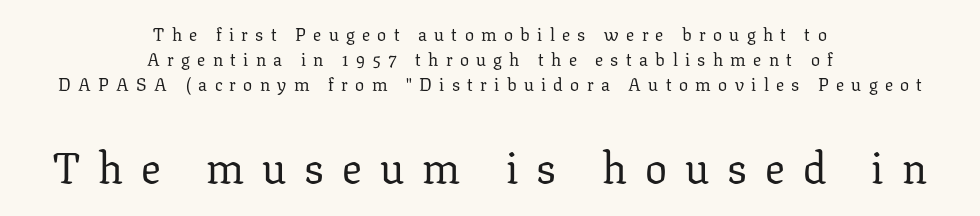
The image shows 44 px regular-weight serif type, upright; set centered, normal line spacing (1.38x), unusually wide letter spacing (+0.41 em), not underlined; the second (bottom) block is 2.44x larger; low stroke contrast and a medium x-height.
